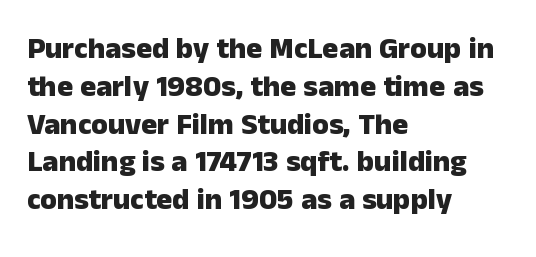
Each letter keeps its own natural width here, so spacing adapts to shape. Line spacing here is normal. Spacing between characters is what you'd get straight out of the box. Italic? Not at all — the glyphs are vertical.
